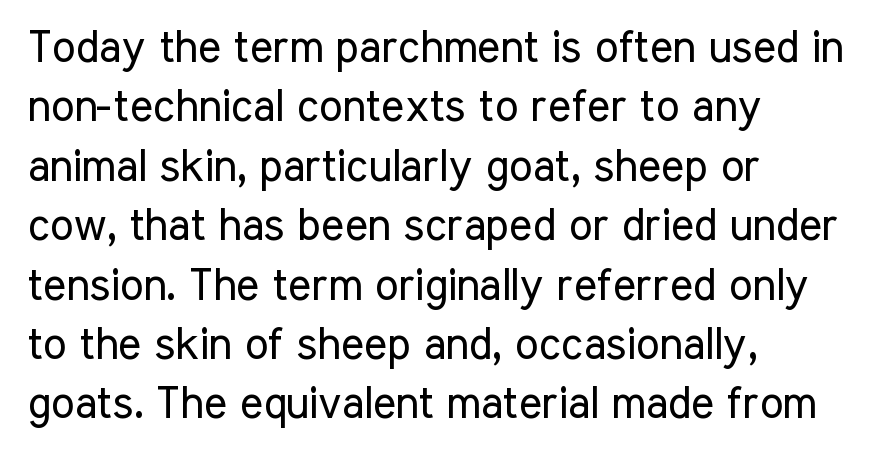
The image shows 44 px regular-weight, condensed sans-serif type, upright; set left-aligned, normal line spacing (1.35x), normal letter spacing, not underlined; low stroke contrast and a medium x-height.
